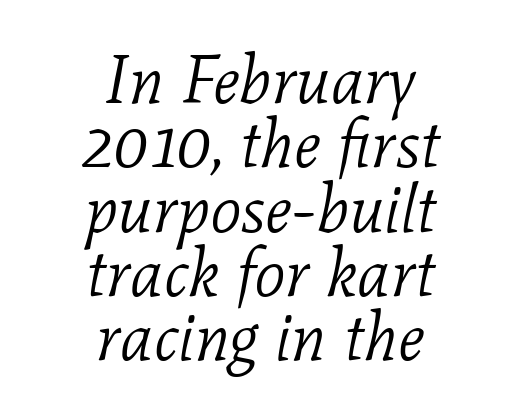
Q: Is the text bold? A: No.
Q: Is the text italic (slanted)? A: Yes, it leans right by about 11 degrees.
Q: Is the typeface a serif or a sans-serif typeface? A: Serif.
Q: Is the text underlined? A: No.
Q: How is the paragraph aligned? A: Centered.
Q: Is the spacing between letters normal or unusually wide? A: Normal.
Q: Is the spacing between lines tight, normal or loose? A: Tight.
Q: Width (condensed, normal, or wide)? A: Normal.
Q: Stroke contrast? A: Low.
Q: x-height? A: Medium.
Q: Monospaced? A: No.
